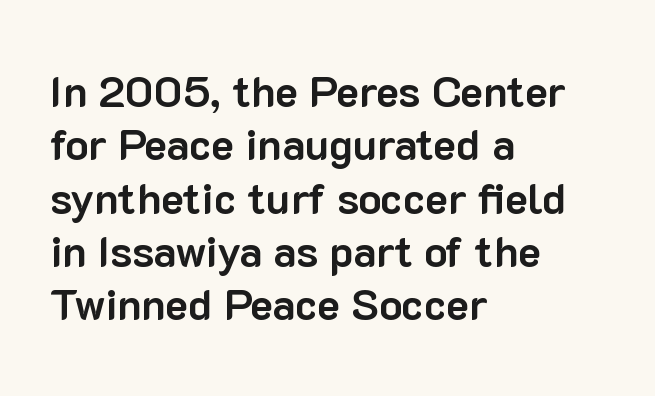
{"serif": "no", "italic": "no", "bold": "yes", "weight": "bold", "width": "normal", "stroke_contrast": "low", "x_height": "medium", "monospaced": "no", "underline": "no", "align": "left", "line_spacing_ratio": 1.24, "letter_spacing": "normal", "letter_spacing_em": 0.0, "glyph_px": 43}
